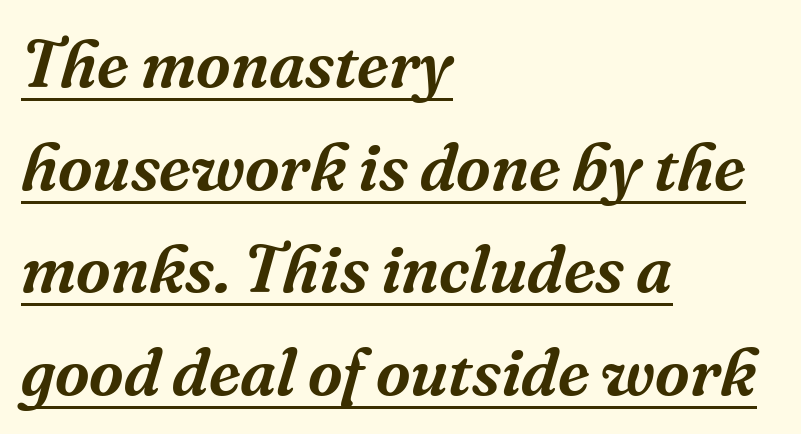
Q: Is the text italic (slanted)? A: Yes, it leans right by about 16 degrees.
Q: Is the typeface a serif or a sans-serif typeface? A: Serif.
Q: Is the text underlined? A: Yes.
Q: How is the paragraph aligned? A: Left-aligned.
Q: Is the spacing between letters normal or unusually wide? A: Normal.
Q: Is the spacing between lines tight, normal or loose? A: Normal.
Q: Width (condensed, normal, or wide)? A: Normal.
Q: Stroke contrast? A: Medium.
Q: x-height? A: Medium.
Q: Monospaced? A: No.
